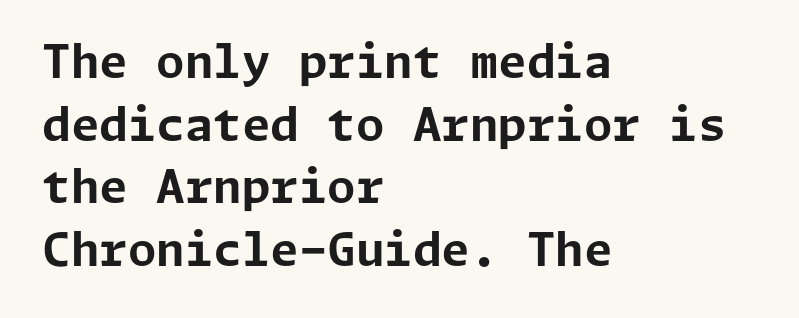
The image shows 46 px bold sans-serif type, upright; set left-aligned, normal line spacing (1.36x), normal letter spacing, not underlined; low stroke contrast and a medium x-height.
